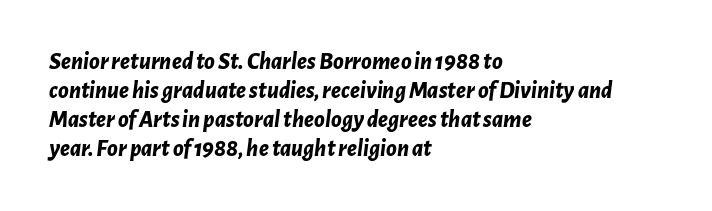
The image shows 24 px bold type, italic (leaning right); set left-aligned, line spacing 1.21x, normal letter spacing, not underlined.
